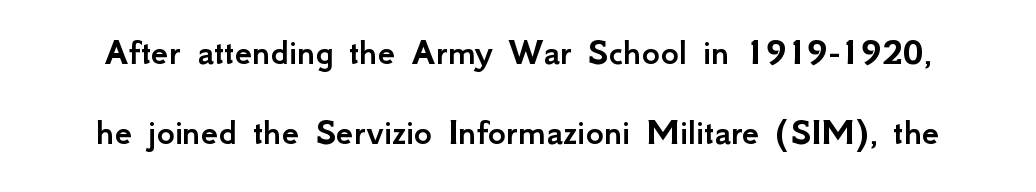
Q: Is the text italic (slanted)? A: No, it is upright.
Q: Is the typeface a serif or a sans-serif typeface? A: Sans-serif.
Q: Is the text underlined? A: No.
Q: Is the spacing between letters normal or unusually wide? A: Normal.
Q: Is the spacing between lines tight, normal or loose? A: Loose.
Q: Width (condensed, normal, or wide)? A: Normal.
Q: Stroke contrast? A: Low.
Q: x-height? A: Small.
Q: Monospaced? A: No.
